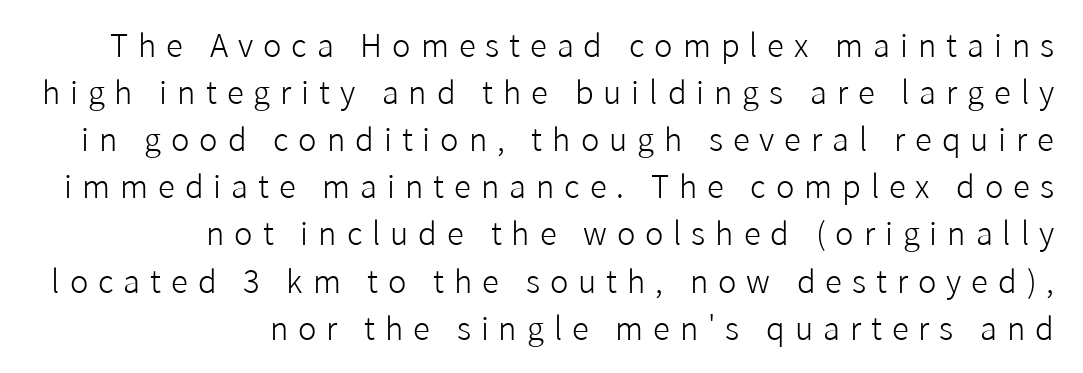
{"serif": "no", "italic": "no", "bold": "no", "weight": "light", "width": "normal", "stroke_contrast": "low", "x_height": "medium", "monospaced": "no", "underline": "no", "align": "right", "line_spacing": "normal", "line_spacing_ratio": 1.52, "letter_spacing": "wide", "letter_spacing_em": 0.32, "glyph_px": 31}
